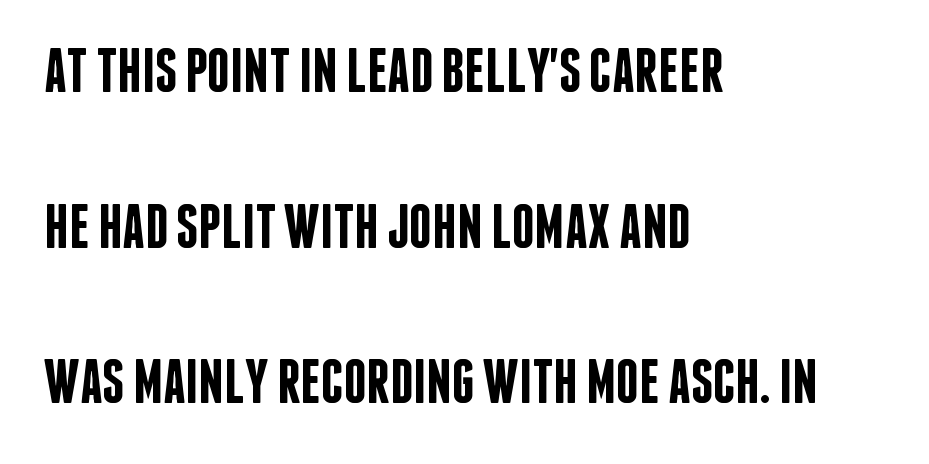
Q: Is the text bold? A: Semi-bold.
Q: Is the text italic (slanted)? A: No, it is upright.
Q: Is the typeface a serif or a sans-serif typeface? A: Sans-serif.
Q: Is the text underlined? A: No.
Q: How is the paragraph aligned? A: Left-aligned.
Q: Is the spacing between letters normal or unusually wide? A: Normal.
Q: Is the spacing between lines tight, normal or loose? A: Loose.
Q: Width (condensed, normal, or wide)? A: Condensed.
Q: Stroke contrast? A: Low.
Q: x-height? A: Large.
Q: Monospaced? A: No.
